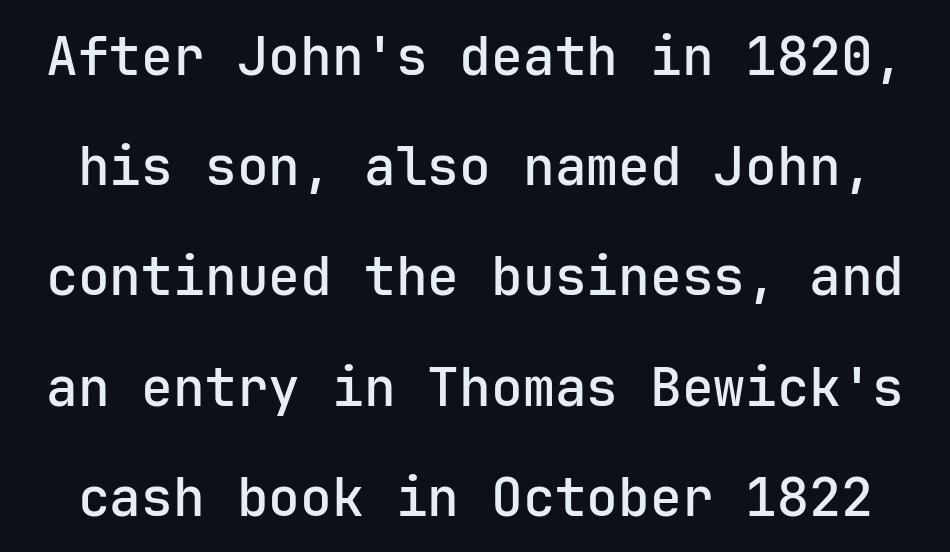
These lines were composed using upright roman letters. The type is set solid horizontally, with unmodified tracking. A bare baseline throughout the passage. This block would shrink considerably if given ordinary leading; it's expanded now. This is the in-between weight designers call semibold or demi.
